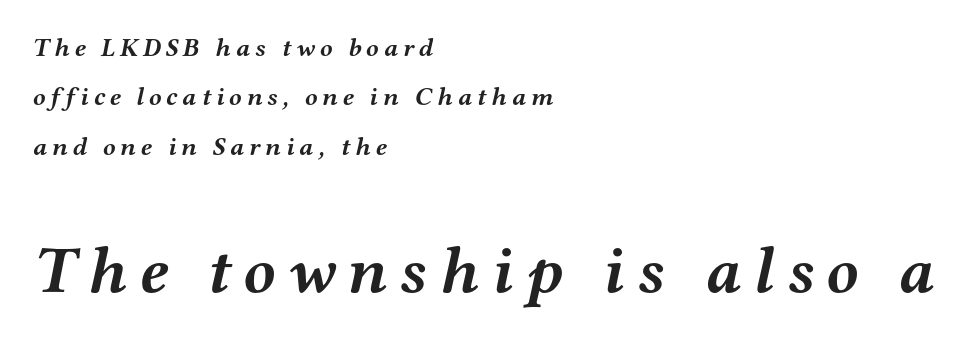
The image shows 66 px semibold, wide serif type, italic (leaning right); set left-aligned, loose line spacing (1.9x), not underlined; the second (bottom) block is 2.54x larger; medium stroke contrast and a medium x-height.
